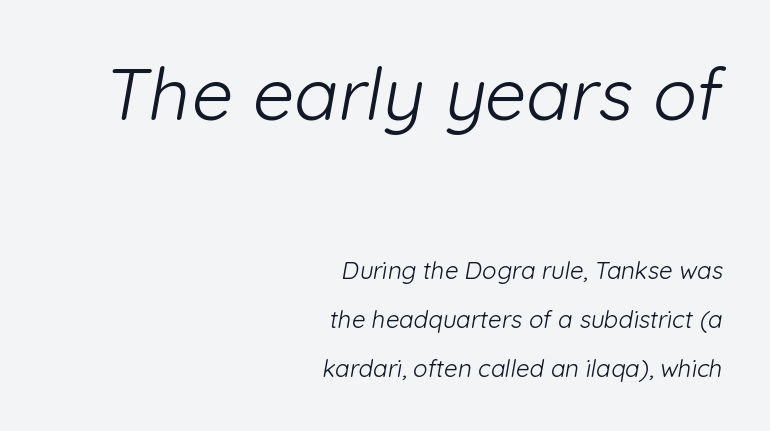
The image shows 73 px light sans-serif type; set right-aligned, loose line spacing (2.05x), normal letter spacing, not underlined; the first (top) block is 3.04x larger; low stroke contrast and a medium x-height.
